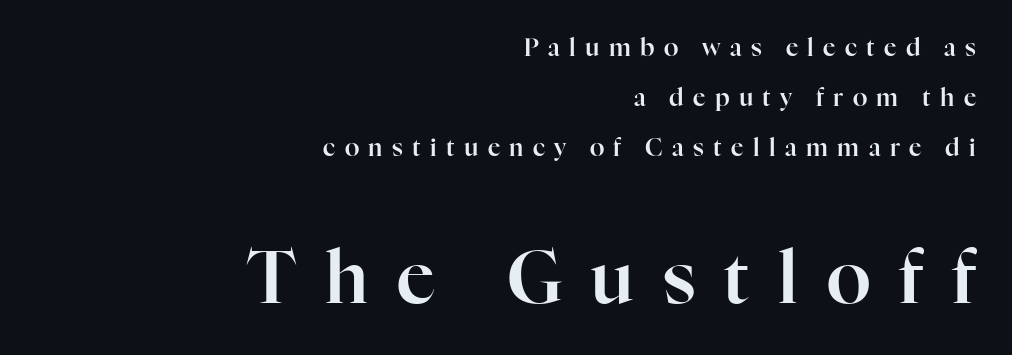
Q: Is the text italic (slanted)? A: No, it is upright.
Q: Is the typeface a serif or a sans-serif typeface? A: Serif.
Q: Is the text underlined? A: No.
Q: How is the paragraph aligned? A: Right-aligned.
Q: Is the spacing between letters normal or unusually wide? A: Unusually wide.
Q: Is the spacing between lines tight, normal or loose? A: Loose.
Q: Which block of text is set in a larger size, the first (top) or the second (bottom)? A: The second (bottom) one.
Q: Width (condensed, normal, or wide)? A: Normal.
Q: Stroke contrast? A: High.
Q: x-height? A: Medium.
Q: Monospaced? A: No.
